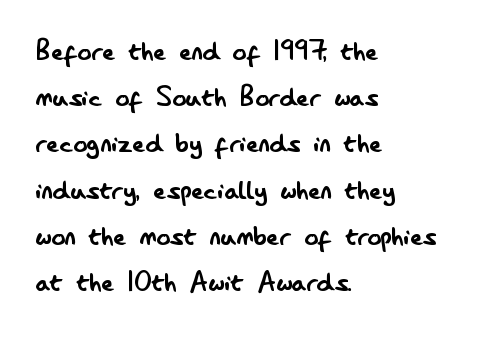
Each stroke keeps to a modest, everyday thickness or less. This block has exactly the height ordinary leading produces. Type without underlining. Does the type have serifs? No, each stem ends abruptly. Note the varied advance widths — an 'i' is clearly narrower than an 'm'. Line starts are locked; line ends wander.
